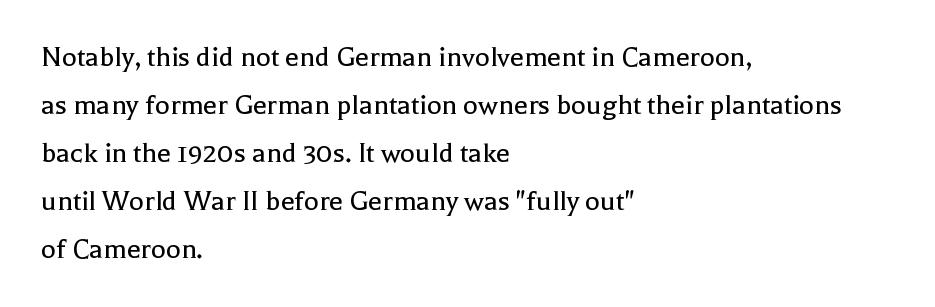
Spacing between characters is what you'd get straight out of the box. Look at the bottom of the vertical strokes: they flare into serifs here. No letter is thick-stroked: the sample isn't bold. Quick note: interline space is typical. Character widths vary here, with narrow letters taking less room than wide ones.
